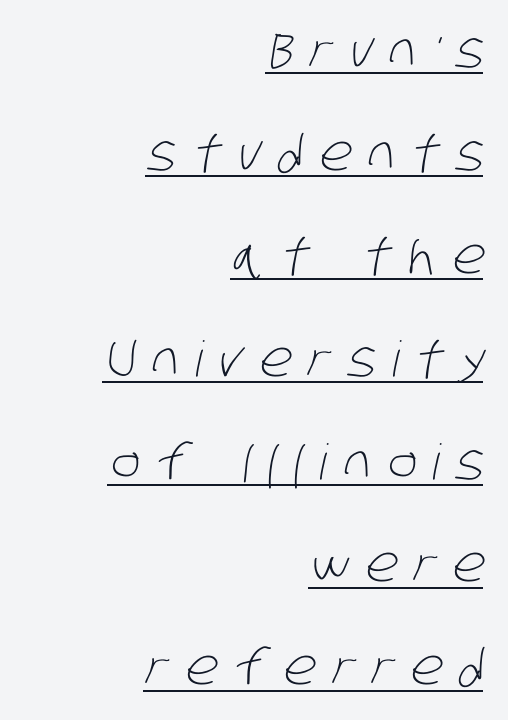
The image shows 49 px light, condensed sans-serif type; set right-aligned, loose line spacing (2.1x), unusually wide letter spacing (+0.34 em), underlined; low stroke contrast and a large x-height.
